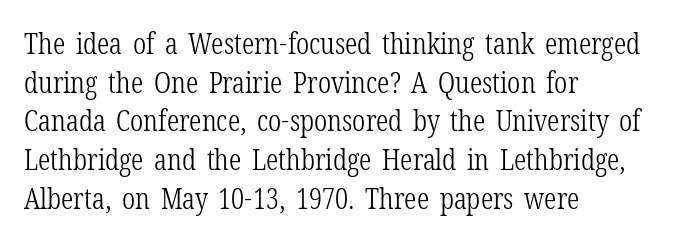
{"serif": "yes", "italic": "no", "bold": "no", "weight": "light", "width": "condensed", "stroke_contrast": "low", "x_height": "medium", "monospaced": "no", "underline": "no", "align": "left", "line_spacing": "normal", "line_spacing_ratio": 1.29, "letter_spacing": "normal", "letter_spacing_em": 0.0, "glyph_px": 30}
